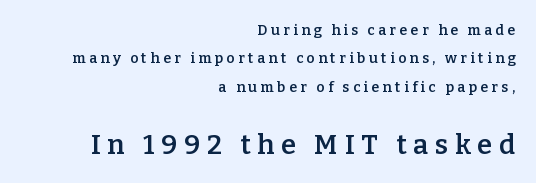
Q: Is the text bold? A: Semi-bold.
Q: Is the text italic (slanted)? A: No, it is upright.
Q: Is the text underlined? A: No.
Q: How is the paragraph aligned? A: Right-aligned.
Q: Is the spacing between letters normal or unusually wide? A: Unusually wide.
Q: Is the spacing between lines tight, normal or loose? A: Loose.
Q: Which block of text is set in a larger size, the first (top) or the second (bottom)? A: The second (bottom) one.
